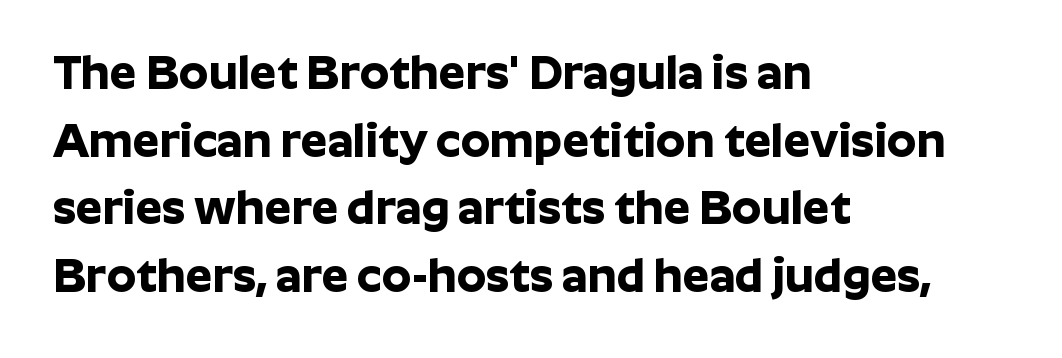
The letters advance in unequal steps, a hallmark of proportional type. Rows of type keep a routine distance in the vertical direction. As a designer I'd log this as weight 700, bold. Compared with a centered layout, this one pins lines to the left instead. The type is set solid horizontally, with unmodified tracking.
